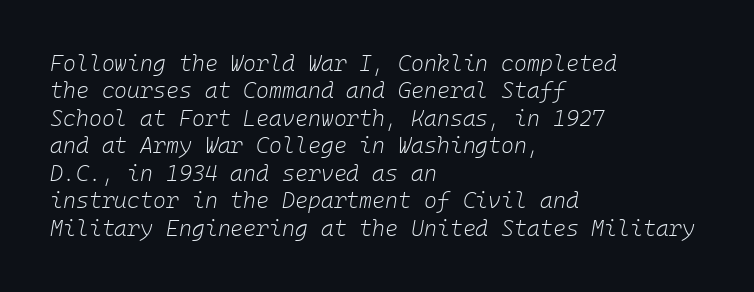
The image shows 22 px text type, italic (leaning right); set left-aligned, normal line spacing (1.25x), normal letter spacing, not underlined.
